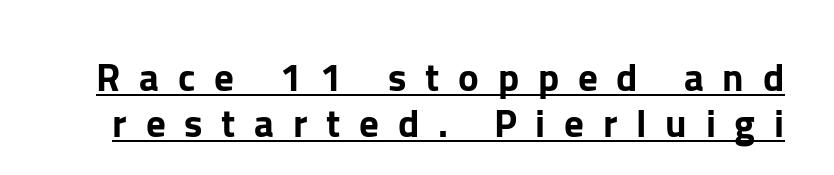
Q: Is the text italic (slanted)? A: No, it is upright.
Q: Is the typeface a serif or a sans-serif typeface? A: Sans-serif.
Q: Is the text underlined? A: Yes.
Q: Is the spacing between letters normal or unusually wide? A: Unusually wide.
Q: Width (condensed, normal, or wide)? A: Normal.
Q: Stroke contrast? A: Low.
Q: x-height? A: Medium.
Q: Monospaced? A: No.
